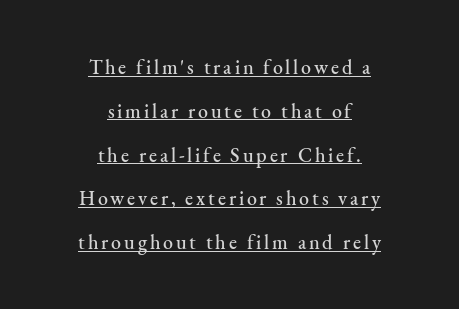
Q: Is the text italic (slanted)? A: No, it is upright.
Q: Is the text underlined? A: Yes.
Q: How is the paragraph aligned? A: Centered.
Q: Is the spacing between lines tight, normal or loose? A: Loose.
